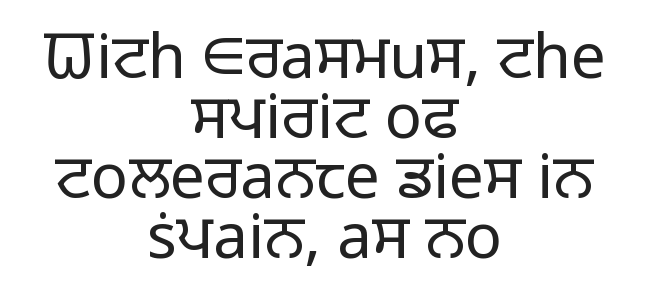
Do the characters align in a grid? No, the font is proportional. This sample uses plain, unmodified letter spacing. Quick note: underline off. Each line is balanced around a shared central axis. The passage shown is not bold in any degree.
